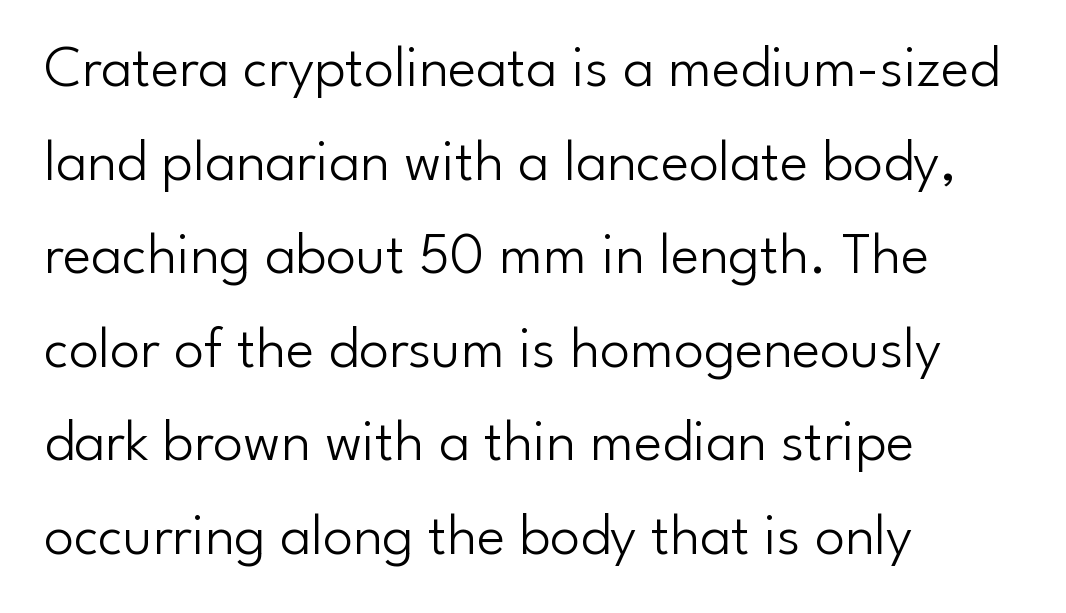
{"serif": "no", "italic": "no", "bold": "no", "weight": "light", "width": "normal", "stroke_contrast": "low", "x_height": "small", "monospaced": "no", "underline": "no", "align": "left", "line_spacing": "normal", "line_spacing_ratio": 1.56, "letter_spacing": "normal", "letter_spacing_em": 0.0, "glyph_px": 60}
